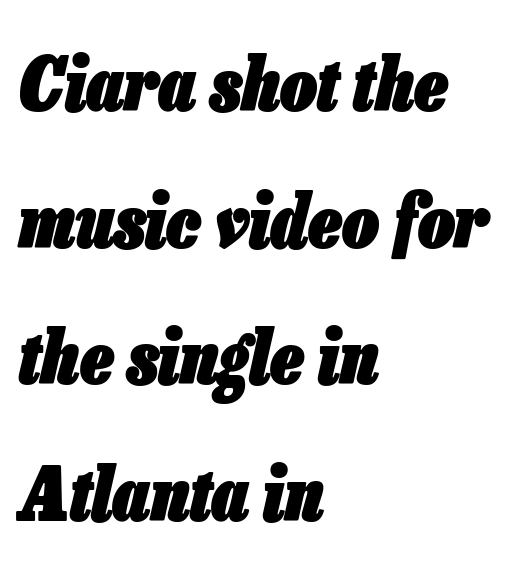
This is oblique type, the kind used for emphasis or titles. The face used here is rendered with its standard letterfit. On the weight axis this lands at bold, roughly 700. Spacing verdict: proportional, widths tailored to each character. The specimen omits any rule beneath the text block's lines.
